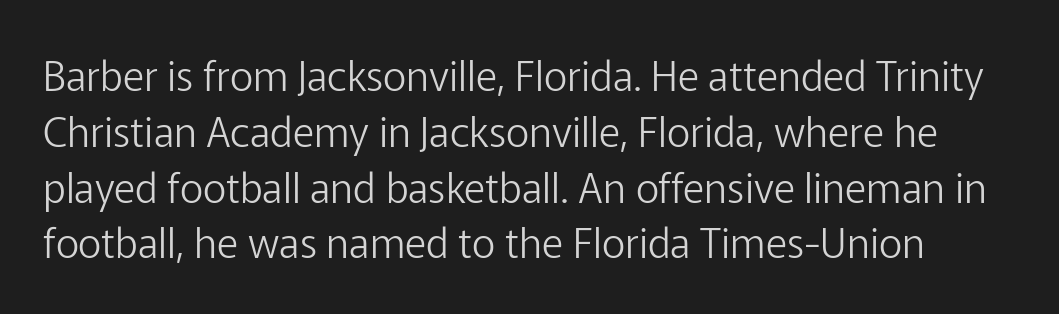
{"serif": "no", "italic": "no", "bold": "no", "weight": "light", "width": "normal", "stroke_contrast": "low", "x_height": "medium", "monospaced": "no", "underline": "no", "line_spacing": "normal", "line_spacing_ratio": 1.36, "letter_spacing": "normal", "letter_spacing_em": 0.0, "glyph_px": 41}
